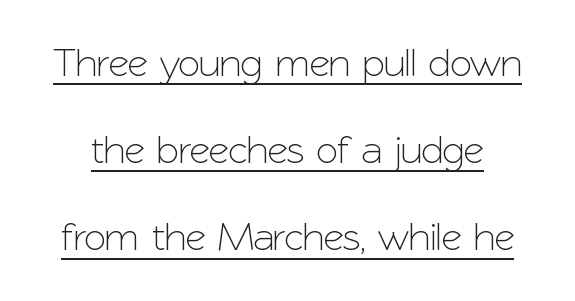
Every character sits straight up, as roman type does. These lines are rendered in a variable-pitch font. Grotesque or geometric, the face here clearly has no serifs. Does a line run under the words? Yes, clearly. Line spacing here is loose.
